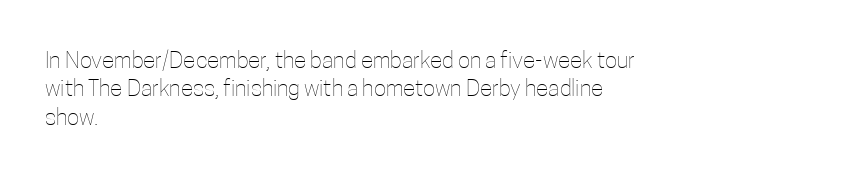
Q: Is the text bold? A: No.
Q: Is the text italic (slanted)? A: No, it is upright.
Q: Is the text underlined? A: No.
Q: How is the paragraph aligned? A: Left-aligned.
Q: Is the spacing between letters normal or unusually wide? A: Normal.
